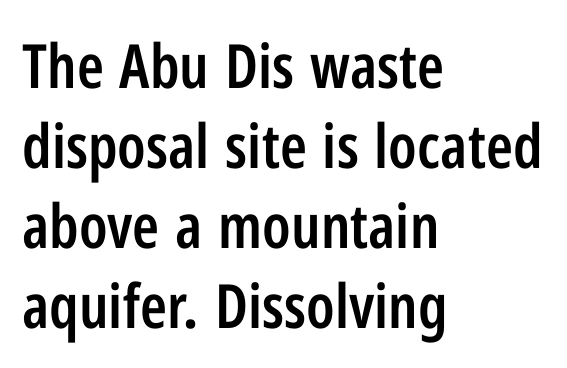
Q: Is the text bold? A: Semi-bold.
Q: Is the text italic (slanted)? A: No, it is upright.
Q: Is the typeface a serif or a sans-serif typeface? A: Sans-serif.
Q: Is the text underlined? A: No.
Q: How is the paragraph aligned? A: Left-aligned.
Q: Is the spacing between letters normal or unusually wide? A: Normal.
Q: Is the spacing between lines tight, normal or loose? A: Normal.
Q: Width (condensed, normal, or wide)? A: Condensed.
Q: Stroke contrast? A: Low.
Q: x-height? A: Medium.
Q: Monospaced? A: No.
